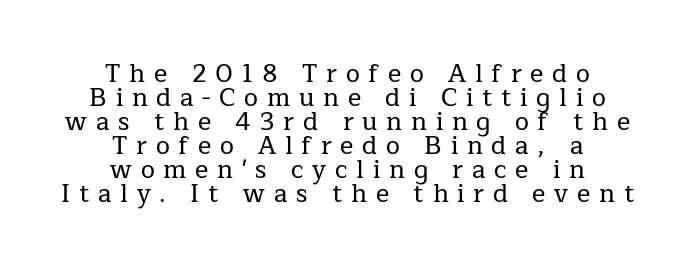
The image shows 25 px text type, upright; set centered, tight line spacing (0.96x), unusually wide letter spacing (+0.35 em), not underlined.
